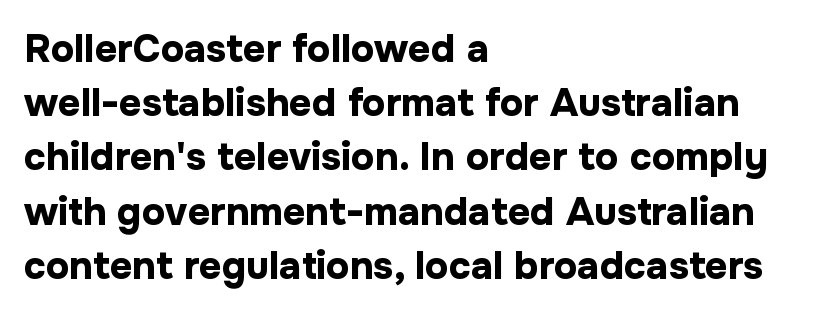
The image shows 39 px bold sans-serif type, upright; set left-aligned, normal line spacing (1.39x), normal letter spacing, not underlined; low stroke contrast and a medium x-height.
